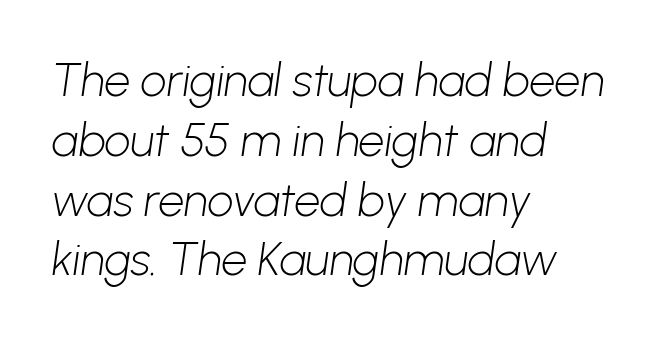
{"serif": "no", "bold": "no", "weight": "light", "width": "normal", "stroke_contrast": "low", "x_height": "medium", "monospaced": "no", "underline": "no", "align": "left", "line_spacing": "normal", "line_spacing_ratio": 1.3, "letter_spacing": "normal", "letter_spacing_em": 0.0, "glyph_px": 46}
